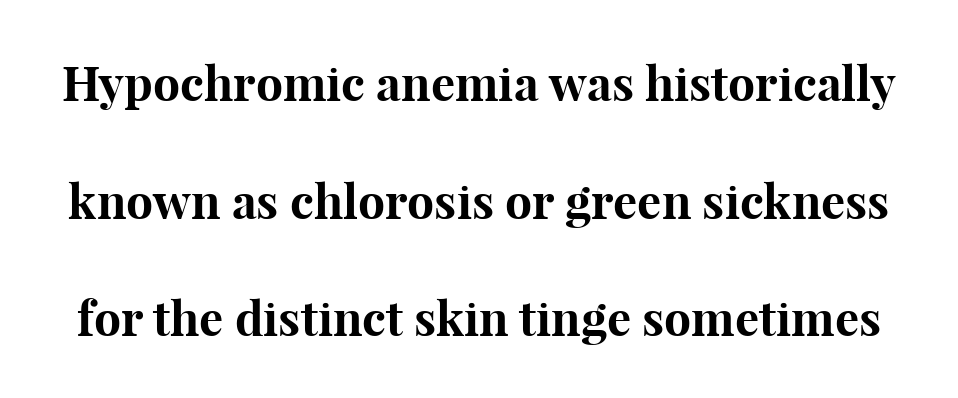
Q: Is the text bold? A: Yes.
Q: Is the text italic (slanted)? A: No, it is upright.
Q: Is the typeface a serif or a sans-serif typeface? A: Serif.
Q: Is the text underlined? A: No.
Q: Is the spacing between letters normal or unusually wide? A: Normal.
Q: Is the spacing between lines tight, normal or loose? A: Loose.
Q: Width (condensed, normal, or wide)? A: Normal.
Q: Stroke contrast? A: High.
Q: x-height? A: Medium.
Q: Monospaced? A: No.
